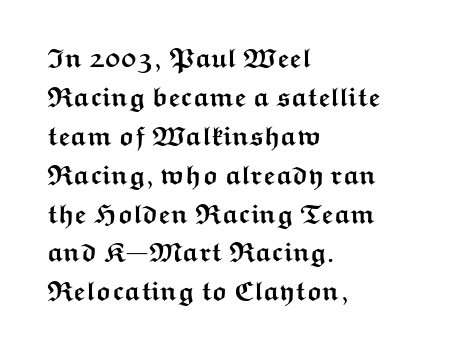
Q: Is the text bold? A: Yes.
Q: Is the text italic (slanted)? A: No, it is upright.
Q: Is the text underlined? A: No.
Q: How is the paragraph aligned? A: Left-aligned.
Q: Is the spacing between letters normal or unusually wide? A: Normal.
Q: Is the spacing between lines tight, normal or loose? A: Normal.
